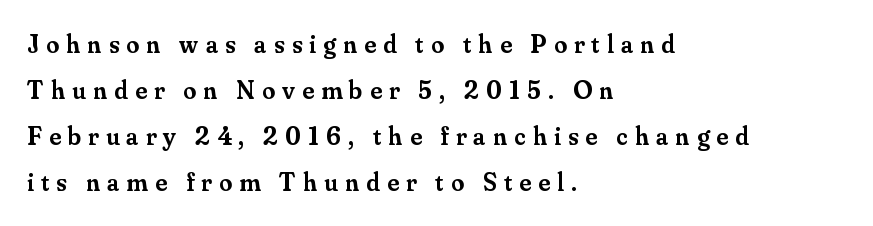
Q: Is the text bold? A: Semi-bold.
Q: Is the text italic (slanted)? A: No, it is upright.
Q: Is the text underlined? A: No.
Q: How is the paragraph aligned? A: Left-aligned.
Q: Is the spacing between letters normal or unusually wide? A: Unusually wide.
